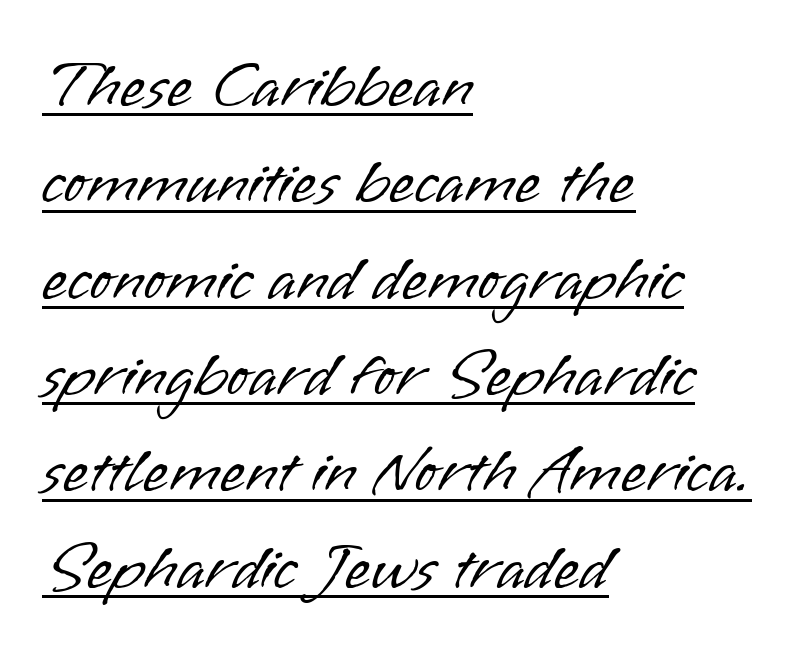
Q: Is the text bold? A: No.
Q: Is the text italic (slanted)? A: Yes.
Q: Is the typeface a serif or a sans-serif typeface? A: Sans-serif.
Q: Is the text underlined? A: Yes.
Q: How is the paragraph aligned? A: Left-aligned.
Q: Is the spacing between letters normal or unusually wide? A: Normal.
Q: Is the spacing between lines tight, normal or loose? A: Normal.
Q: Width (condensed, normal, or wide)? A: Normal.
Q: Stroke contrast? A: Low.
Q: x-height? A: Small.
Q: Monospaced? A: No.
